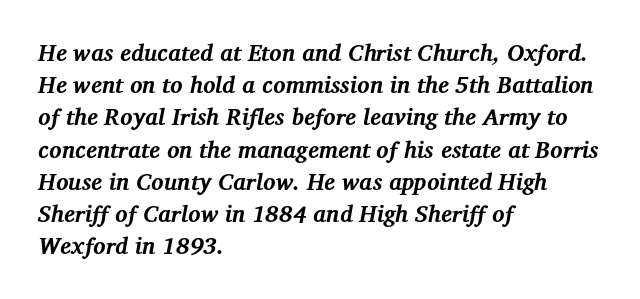
Vertical spacing — default. Has an underline been added? It has not. The tracking reads as untouched default to a designer's eye. The glyphs have the mass of a bold cut. Is the type slanted? Yes — the strokes lean at a clear angle.
